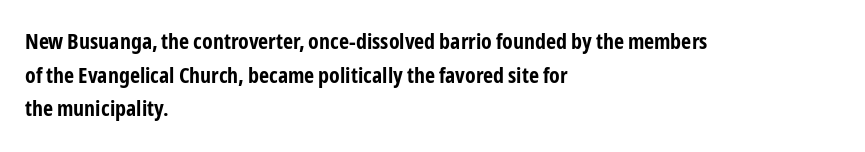
The image shows 22 px bold type, upright; set left-aligned, normal line spacing (1.53x), normal letter spacing, not underlined.
